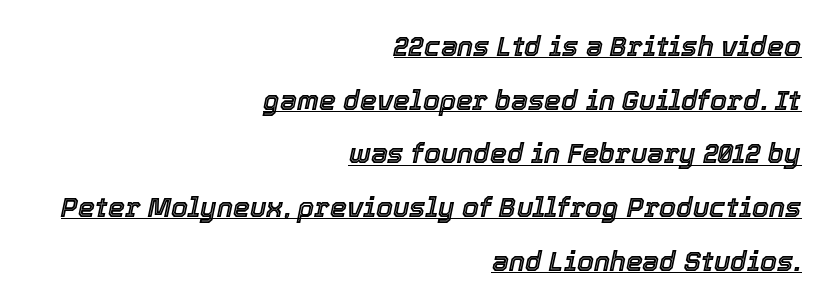
Does the leading feel generous? Absolutely, it's lavish. Compared with typical body copy, the letter spacing here is the same. Decoration check: the copy is underlined. This sample is right-justified, so line beginnings fall wherever the words allow.
